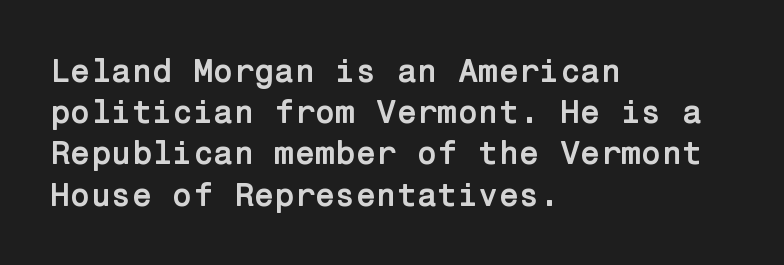
Q: Is the text bold? A: Yes.
Q: Is the text italic (slanted)? A: No, it is upright.
Q: Is the typeface a serif or a sans-serif typeface? A: Sans-serif.
Q: Is the text underlined? A: No.
Q: How is the paragraph aligned? A: Left-aligned.
Q: Is the spacing between letters normal or unusually wide? A: Normal.
Q: Is the spacing between lines tight, normal or loose? A: Normal.
Q: Width (condensed, normal, or wide)? A: Normal.
Q: Stroke contrast? A: Low.
Q: x-height? A: Medium.
